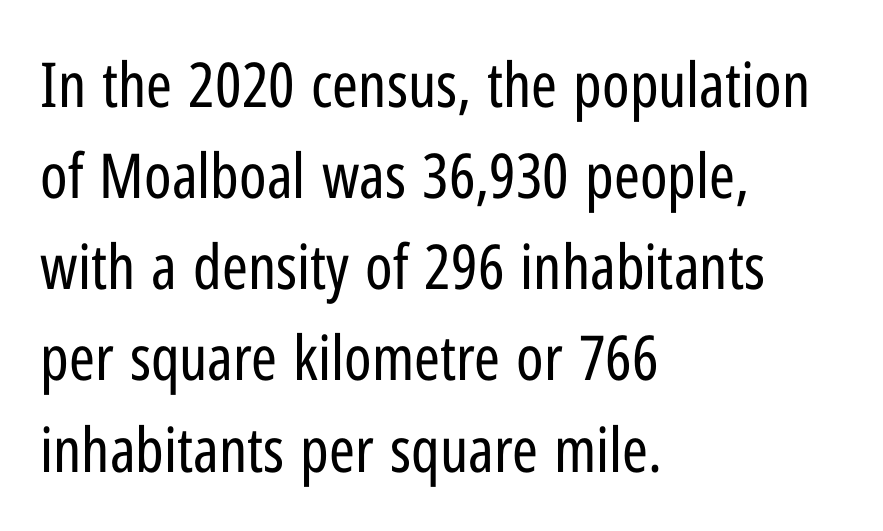
Q: Is the text bold? A: No.
Q: Is the text italic (slanted)? A: No, it is upright.
Q: Is the typeface a serif or a sans-serif typeface? A: Sans-serif.
Q: Is the text underlined? A: No.
Q: How is the paragraph aligned? A: Left-aligned.
Q: Is the spacing between letters normal or unusually wide? A: Normal.
Q: Is the spacing between lines tight, normal or loose? A: Normal.
Q: Width (condensed, normal, or wide)? A: Condensed.
Q: Stroke contrast? A: Low.
Q: x-height? A: Medium.
Q: Monospaced? A: No.
